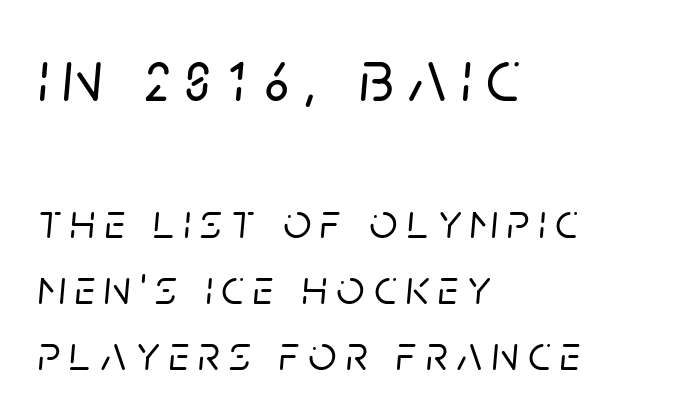
If you squint, the top block still reads clearly — it's the larger of the two. Do the characters align in a grid? No, the font is proportional. If you drew a ruler down the left edge, every line would touch it. Designer's note — italics engaged. Successive baselines arrive at the customary interval. Letters rest on an invisible, unmarked baseline.
